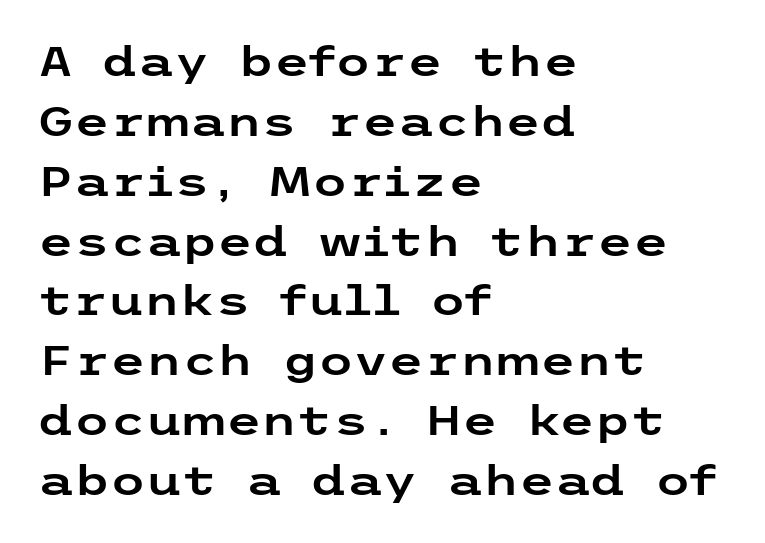
{"serif": "no", "italic": "no", "width": "wide", "stroke_contrast": "low", "x_height": "medium", "underline": "no", "align": "left", "line_spacing": "normal", "line_spacing_ratio": 1.46, "letter_spacing": "normal", "letter_spacing_em": 0.0, "glyph_px": 41}
